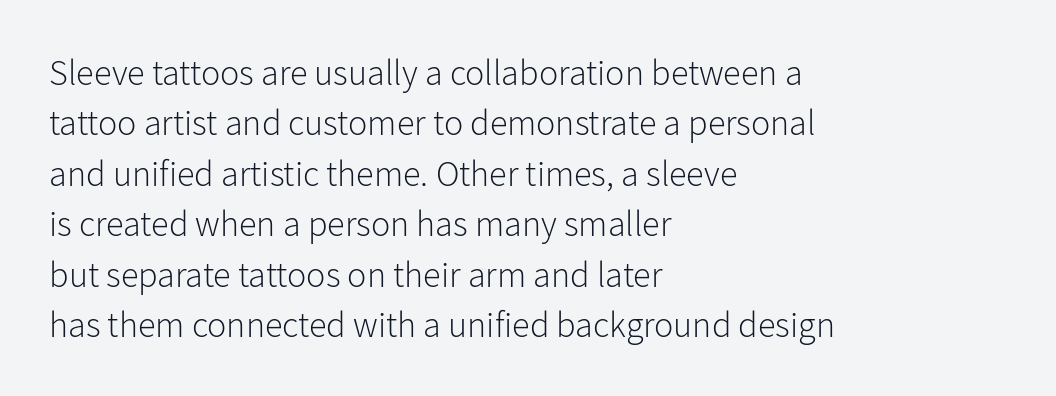
How would I describe the line gaps? Plain and ordinary. Every character sits straight up, as roman type does. The letters look calm and open, with moderate or lighter stems. Nobody touched the tracking dial on this one. Note the varied advance widths — an 'i' is clearly narrower than an 'm'. If you drew a ruler down the left edge, every line would touch it.
